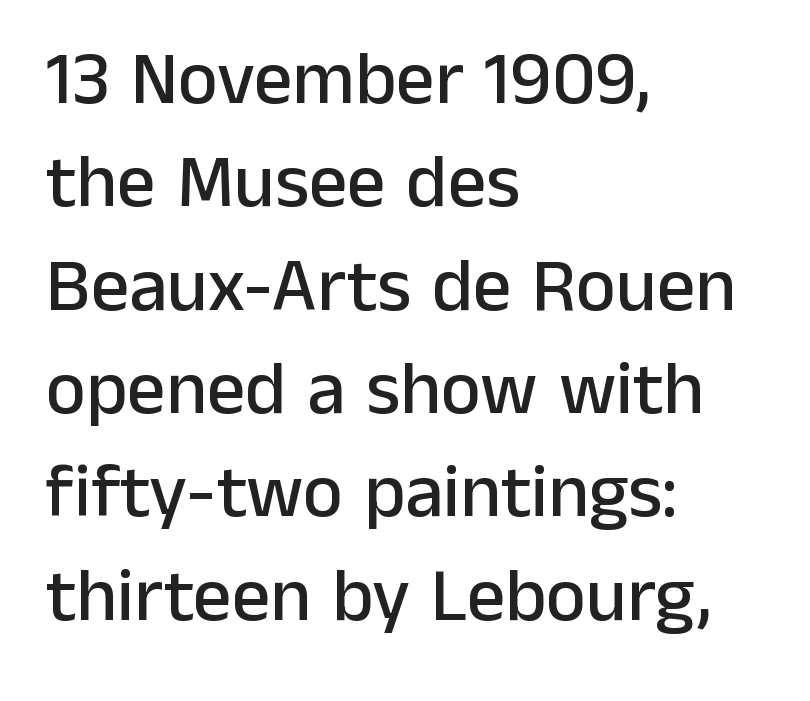
{"serif": "no", "italic": "no", "width": "normal", "stroke_contrast": "low", "x_height": "medium", "monospaced": "no", "underline": "no", "align": "left", "line_spacing": "normal", "line_spacing_ratio": 1.36, "letter_spacing": "normal", "letter_spacing_em": 0.0, "glyph_px": 76}
